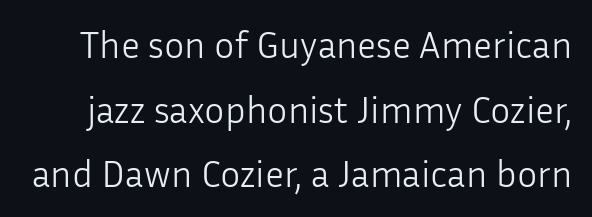
The image shows 38 px light sans-serif type, upright; set normal line spacing (1.7x), normal letter spacing, not underlined; low stroke contrast and a medium x-height.
